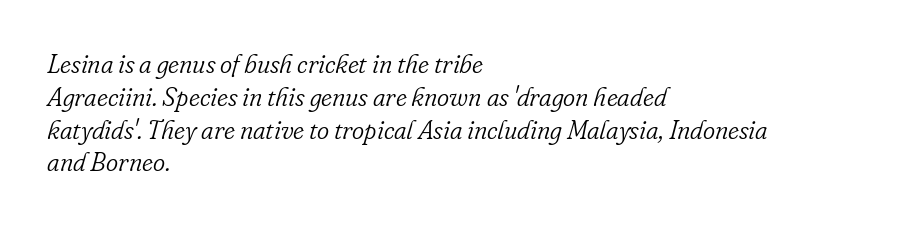
{"italic": "yes", "lean": "right", "slant_degrees": 16, "bold": "no", "underline": "no", "align": "left", "line_spacing": "normal", "line_spacing_ratio": 1.26, "letter_spacing": "normal", "letter_spacing_em": 0.0, "glyph_px": 26}
